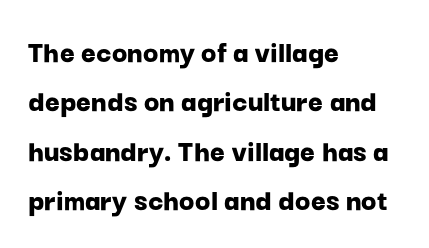
The image shows 32 px bold sans-serif type, upright; set left-aligned, normal line spacing (1.54x), normal letter spacing, not underlined; low stroke contrast and a medium x-height.
